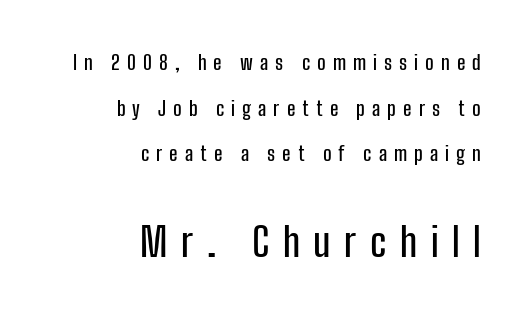
The baseline area is clear. Line endings align vertically; line beginnings do not. Students, observe: this is what heavily led, spacious text looks like. Posture: vertical. Visually, the bottom section dominates because its glyphs are scaled up.
